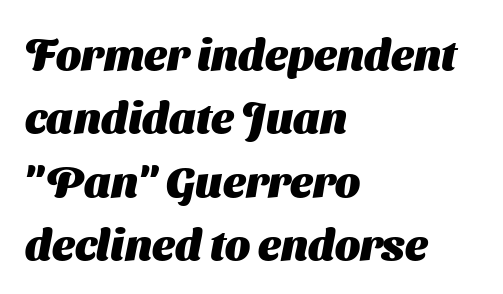
The typesetting leans heavy: a genuine bold. Each word holds together tightly as a unit, with standard inter-letter gaps. Is the block centered? No — it sits flush against the left margin. Evenly set lines give the paragraph a standard silhouette. Looks like regular typesetting: each glyph gets only the width it needs.
